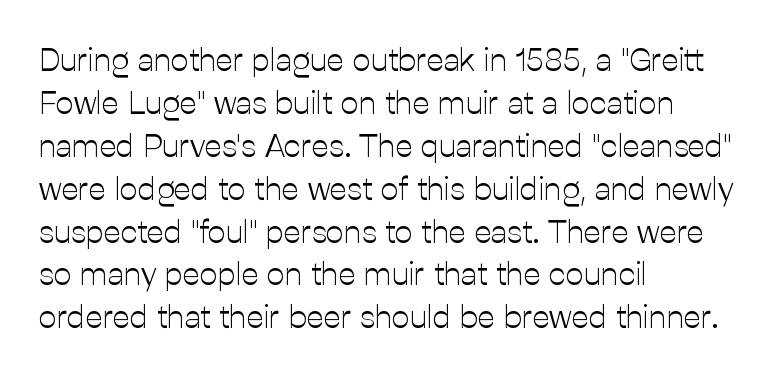
{"serif": "no", "italic": "no", "bold": "no", "weight": "light", "width": "normal", "stroke_contrast": "low", "x_height": "medium", "monospaced": "no", "underline": "no", "align": "left", "line_spacing": "normal", "line_spacing_ratio": 1.34, "letter_spacing": "normal", "letter_spacing_em": 0.0, "glyph_px": 32}
